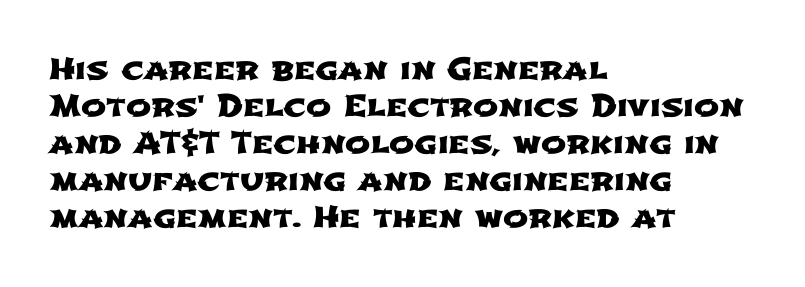
Q: Is the typeface a serif or a sans-serif typeface? A: Sans-serif.
Q: Is the text underlined? A: No.
Q: How is the paragraph aligned? A: Left-aligned.
Q: Is the spacing between letters normal or unusually wide? A: Normal.
Q: Width (condensed, normal, or wide)? A: Wide.
Q: Stroke contrast? A: Low.
Q: x-height? A: Medium.
Q: Monospaced? A: No.
